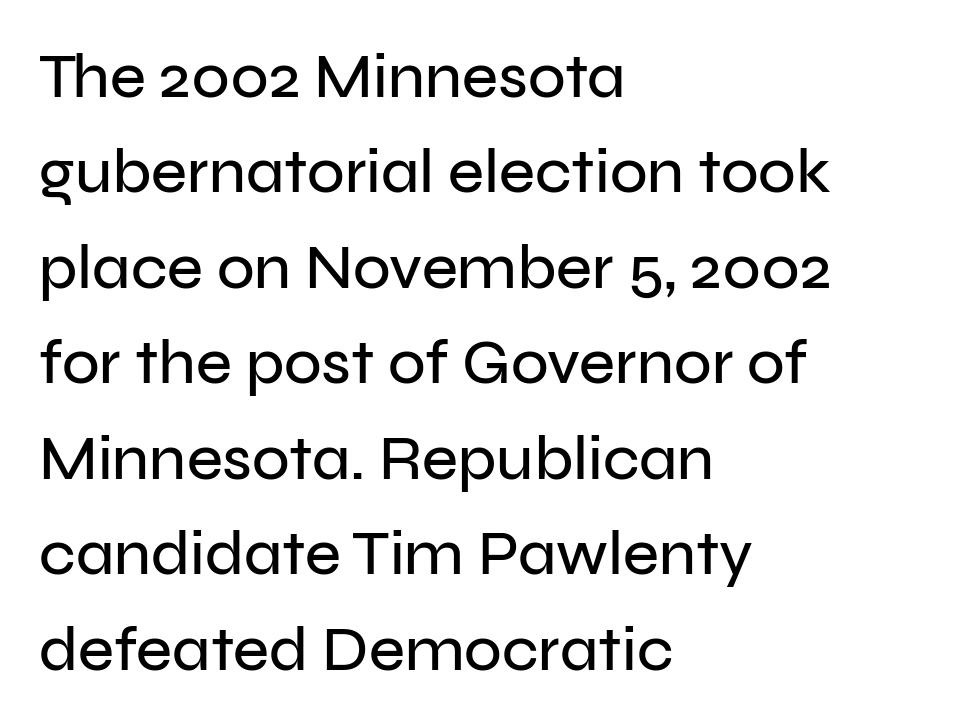
Q: Is the text italic (slanted)? A: No, it is upright.
Q: Is the typeface a serif or a sans-serif typeface? A: Sans-serif.
Q: Is the text underlined? A: No.
Q: How is the paragraph aligned? A: Left-aligned.
Q: Is the spacing between letters normal or unusually wide? A: Normal.
Q: Is the spacing between lines tight, normal or loose? A: Normal.
Q: Width (condensed, normal, or wide)? A: Normal.
Q: Stroke contrast? A: Low.
Q: x-height? A: Medium.
Q: Monospaced? A: No.
